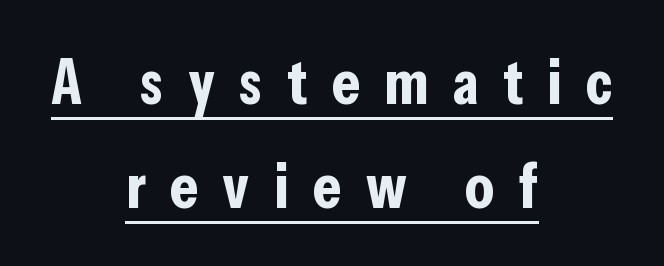
Q: Is the text bold? A: Yes.
Q: Is the text italic (slanted)? A: No, it is upright.
Q: Is the typeface a serif or a sans-serif typeface? A: Sans-serif.
Q: Is the text underlined? A: Yes.
Q: How is the paragraph aligned? A: Centered.
Q: Is the spacing between letters normal or unusually wide? A: Unusually wide.
Q: Is the spacing between lines tight, normal or loose? A: Normal.
Q: Width (condensed, normal, or wide)? A: Condensed.
Q: Stroke contrast? A: Low.
Q: x-height? A: Medium.
Q: Monospaced? A: No.
